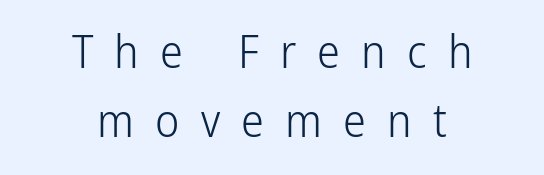
{"serif": "no", "italic": "no", "bold": "no", "weight": "light", "width": "condensed", "stroke_contrast": "low", "x_height": "medium", "monospaced": "no", "underline": "no", "align": "center", "line_spacing": "normal", "line_spacing_ratio": 1.49, "letter_spacing": "wide", "letter_spacing_em": 0.46, "glyph_px": 46}
